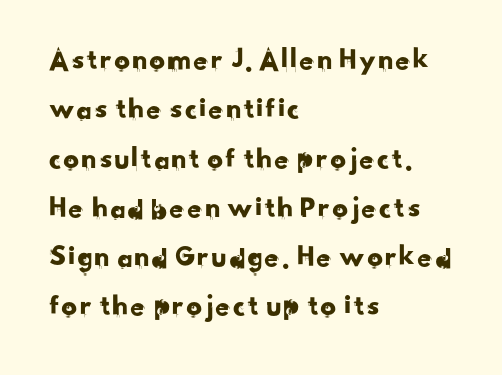
Nope, no serifs anywhere on these letters. Note the varied advance widths — an 'i' is clearly narrower than an 'm'. Check the space under the baseline: it is left empty. Honestly, the letter spacing is just normal — you wouldn't notice it.
